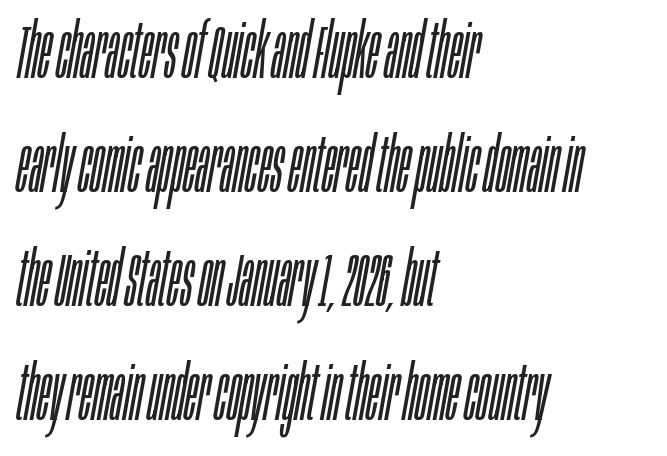
The image shows 76 px light, condensed type, italic (leaning right); set left-aligned, normal line spacing (1.5x), normal letter spacing, not underlined; low stroke contrast and a large x-height.
